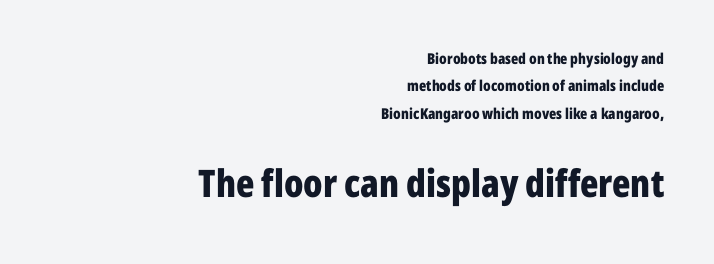
The letters sit at their default tracking, neither squeezed nor spread. Plenty of ink on the page — the face is bold. A typesetter would label this face a sans. These lines stack with their right ends in a neat column. In terms of posture, this sample is upright. Has an underline been added? It has not.
